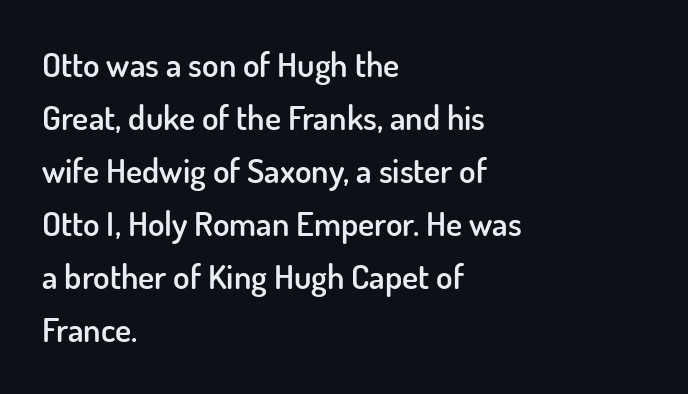
The image shows 34 px semibold sans-serif type, upright; set left-aligned, normal line spacing (1.56x), normal letter spacing, not underlined; low stroke contrast and a small x-height.
